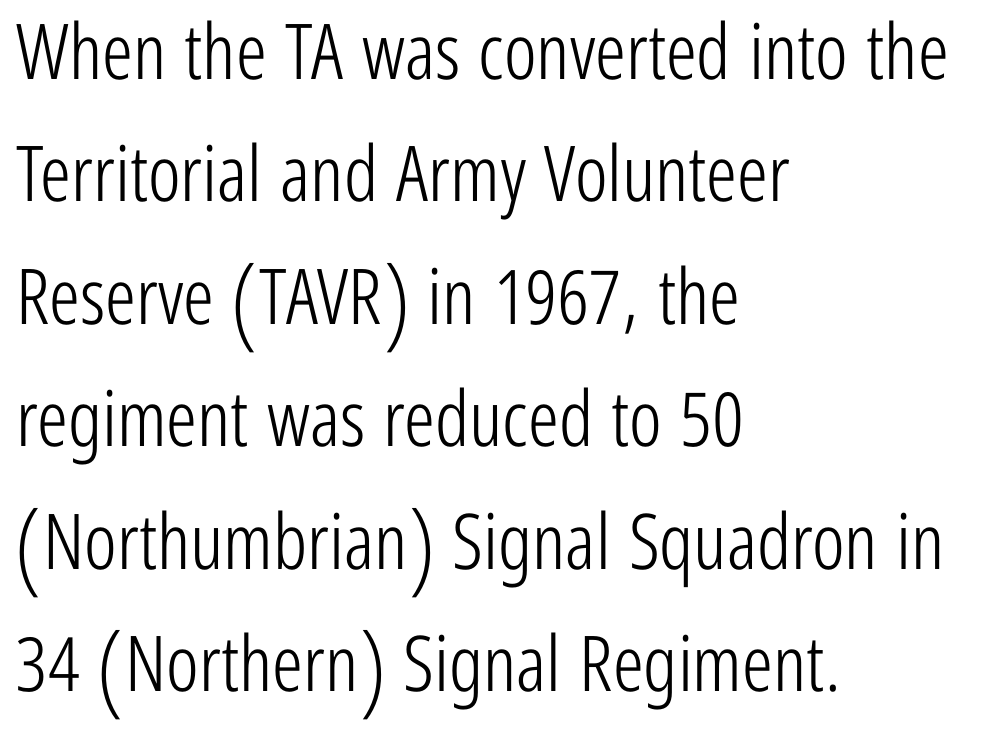
The image shows 77 px light, condensed sans-serif type, upright; set left-aligned, normal line spacing (1.59x), normal letter spacing, not underlined; low stroke contrast and a medium x-height.
